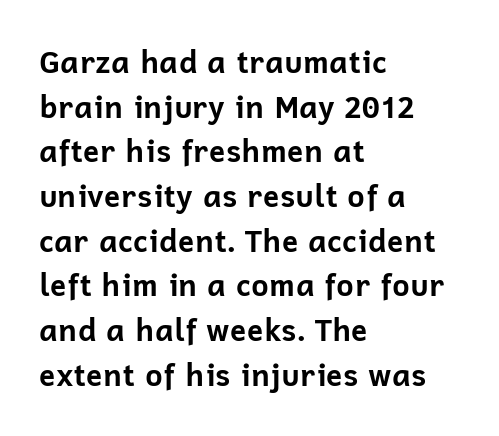
Q: Is the text bold? A: Yes.
Q: Is the text italic (slanted)? A: No, it is upright.
Q: Is the typeface a serif or a sans-serif typeface? A: Sans-serif.
Q: Is the text underlined? A: No.
Q: How is the paragraph aligned? A: Left-aligned.
Q: Is the spacing between letters normal or unusually wide? A: Normal.
Q: Is the spacing between lines tight, normal or loose? A: Normal.
Q: Width (condensed, normal, or wide)? A: Normal.
Q: Stroke contrast? A: Low.
Q: x-height? A: Medium.
Q: Monospaced? A: No.
